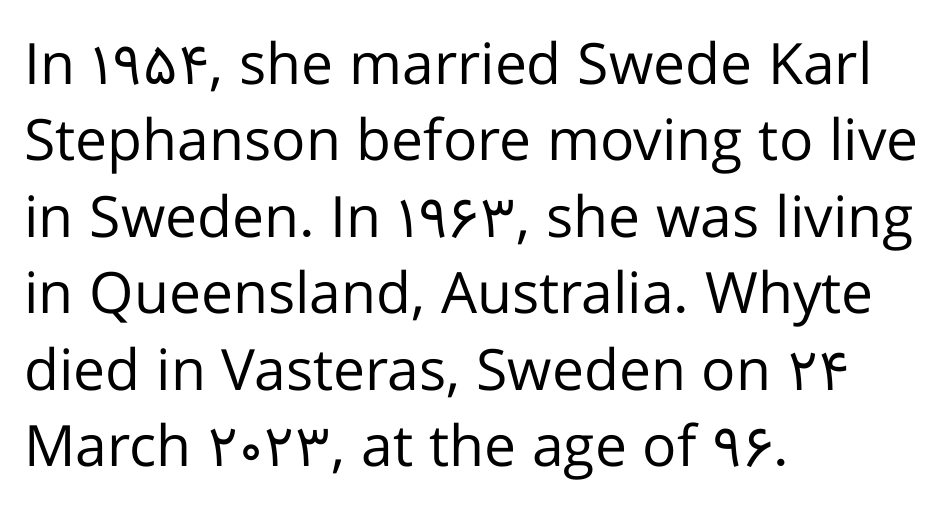
The image shows 57 px regular-weight sans-serif type, upright; set left-aligned, normal line spacing (1.34x), normal letter spacing, not underlined; low stroke contrast and a medium x-height.
